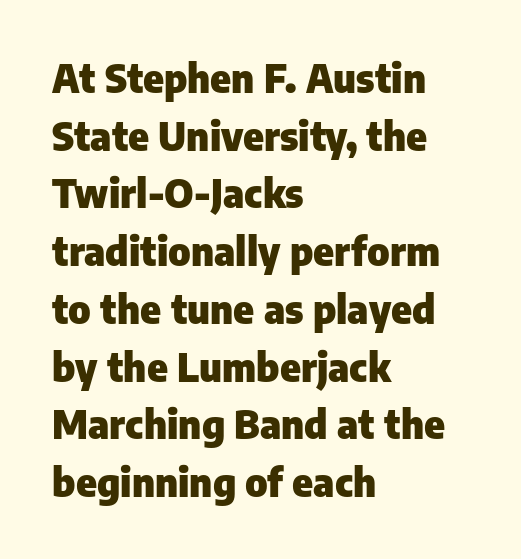
Q: Is the text bold? A: Yes.
Q: Is the text italic (slanted)? A: No, it is upright.
Q: Is the typeface a serif or a sans-serif typeface? A: Sans-serif.
Q: Is the text underlined? A: No.
Q: How is the paragraph aligned? A: Left-aligned.
Q: Is the spacing between letters normal or unusually wide? A: Normal.
Q: Is the spacing between lines tight, normal or loose? A: Normal.
Q: Width (condensed, normal, or wide)? A: Normal.
Q: Stroke contrast? A: Low.
Q: x-height? A: Medium.
Q: Monospaced? A: No.
